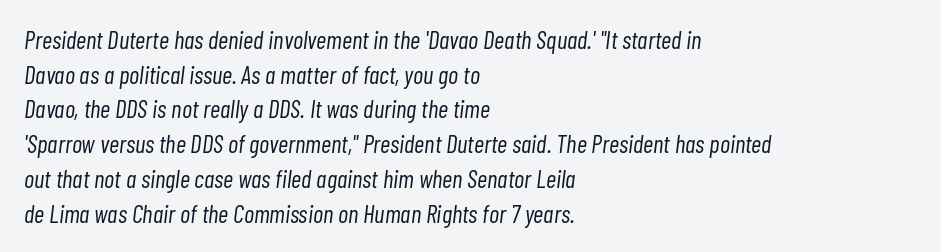
The image shows 25 px text type, italic (leaning right); set left-aligned, normal line spacing (1.39x), normal letter spacing, not underlined.
